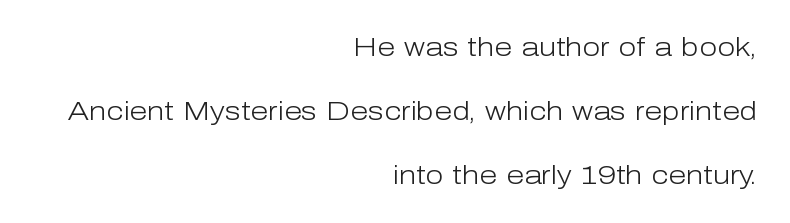
Q: Is the text bold? A: No.
Q: Is the text italic (slanted)? A: No, it is upright.
Q: Is the text underlined? A: No.
Q: How is the paragraph aligned? A: Right-aligned.
Q: Is the spacing between letters normal or unusually wide? A: Normal.
Q: Is the spacing between lines tight, normal or loose? A: Loose.
